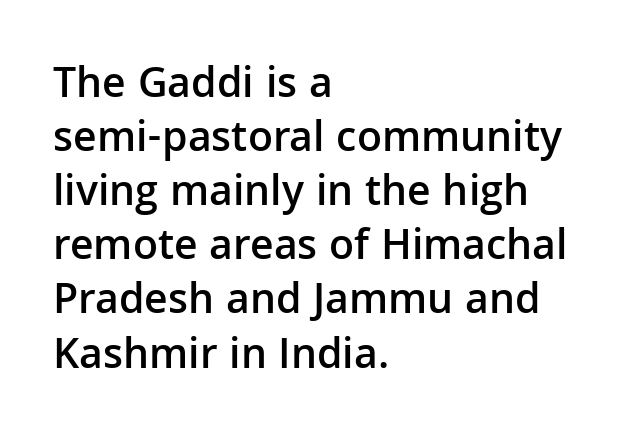
The image shows 44 px semibold sans-serif type, upright; set left-aligned, line spacing 1.23x, normal letter spacing, not underlined; low stroke contrast and a medium x-height.
